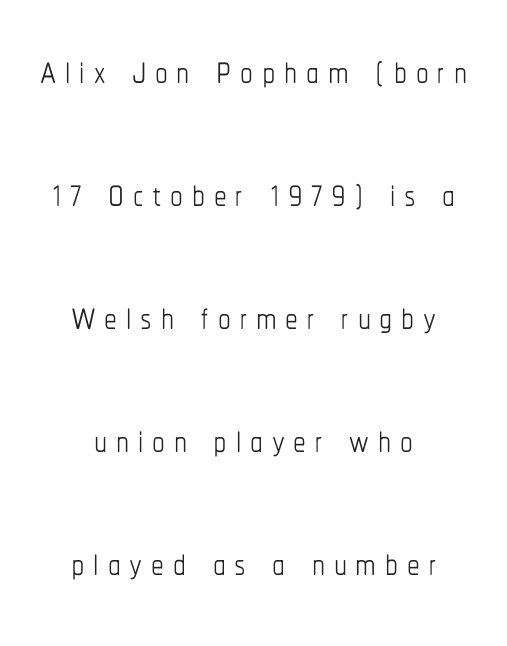
The strokes carry an ordinary text weight at most. You could not count columns in this text — the font is proportionally spaced. Nobody drew a line under any word here. Characters remain perfectly vertical along every line. The passage shown stacks its lines with a broad gap. Centered paragraph, ragged on both sides.
